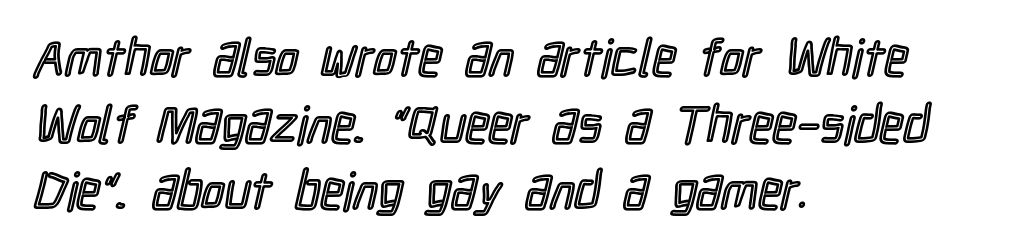
Is there much room between lines? A standard amount, neither cramped nor airy. Nothing unusual about the tracking: characters are spaced as the font intends. Nobody drew a line under any word here. Leftover space on each line is placed entirely after the last word. The letters advance in unequal steps, a hallmark of proportional type.
